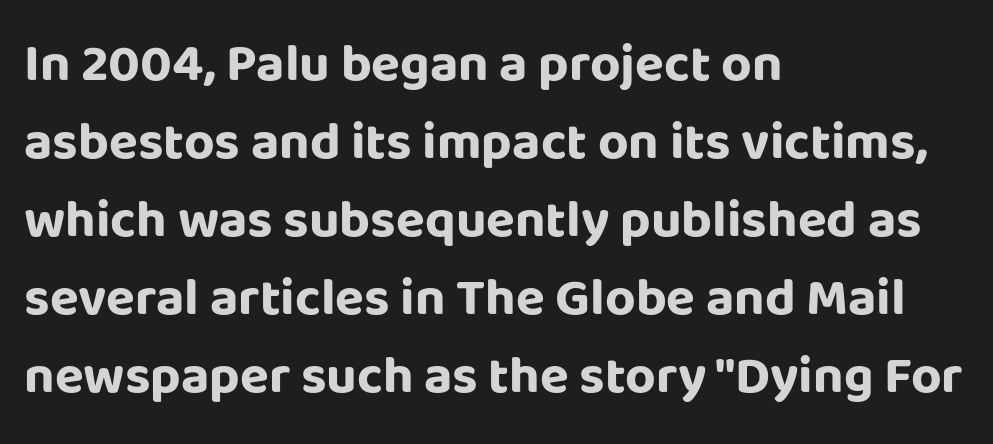
{"serif": "no", "italic": "no", "bold": "yes", "weight": "bold", "width": "normal", "stroke_contrast": "low", "x_height": "large", "monospaced": "no", "underline": "no", "align": "left", "line_spacing": "normal", "line_spacing_ratio": 1.47, "letter_spacing": "normal", "letter_spacing_em": 0.0, "glyph_px": 53}
